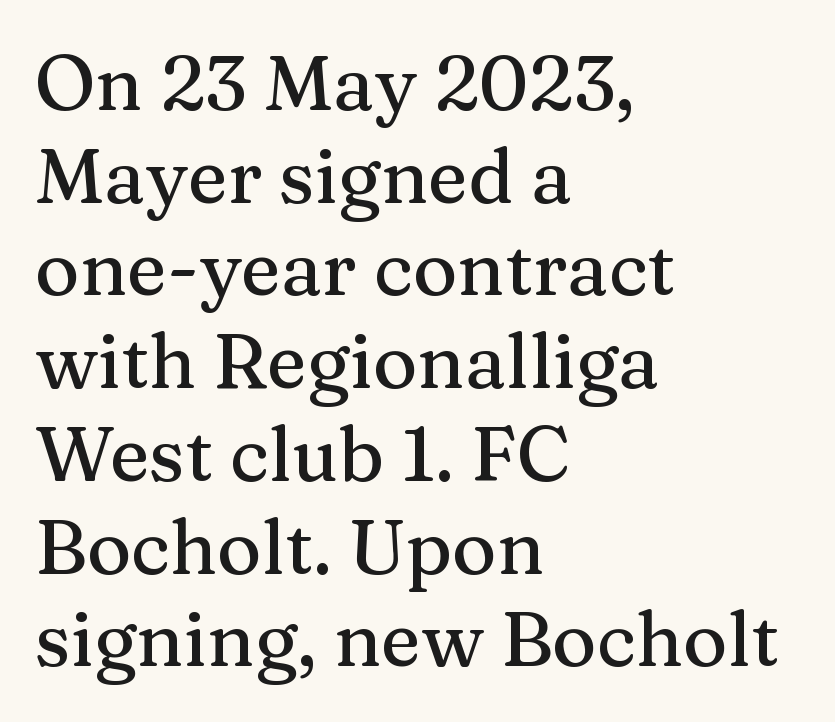
Q: Is the text italic (slanted)? A: No, it is upright.
Q: Is the typeface a serif or a sans-serif typeface? A: Serif.
Q: Is the text underlined? A: No.
Q: How is the paragraph aligned? A: Left-aligned.
Q: Is the spacing between letters normal or unusually wide? A: Normal.
Q: Width (condensed, normal, or wide)? A: Normal.
Q: Stroke contrast? A: Medium.
Q: x-height? A: Medium.
Q: Monospaced? A: No.
